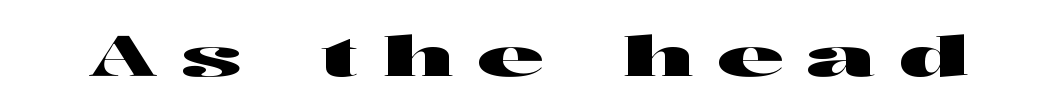
Q: Is the text italic (slanted)? A: No, it is upright.
Q: Is the typeface a serif or a sans-serif typeface? A: Sans-serif.
Q: Is the text underlined? A: No.
Q: Is the spacing between letters normal or unusually wide? A: Unusually wide.
Q: Width (condensed, normal, or wide)? A: Wide.
Q: Stroke contrast? A: High.
Q: x-height? A: Medium.
Q: Monospaced? A: No.
